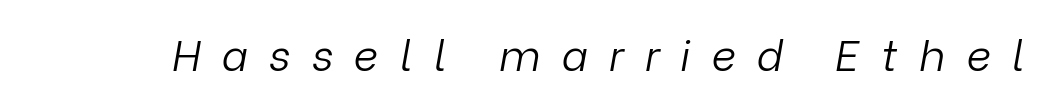
{"italic": "yes", "lean": "right", "slant_degrees": 9, "bold": "no", "weight": "light", "width": "normal", "stroke_contrast": "low", "x_height": "medium", "monospaced": "no", "underline": "no", "letter_spacing": "wide", "letter_spacing_em": 0.49, "glyph_px": 43}
